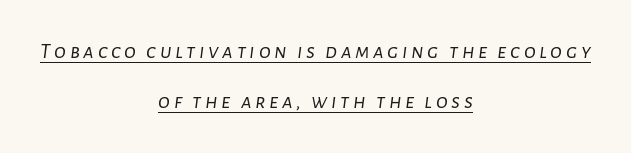
Q: Is the text bold? A: No.
Q: Is the text italic (slanted)? A: Yes, it leans right by about 7 degrees.
Q: Is the text underlined? A: Yes.
Q: How is the paragraph aligned? A: Centered.
Q: Is the spacing between lines tight, normal or loose? A: Loose.
